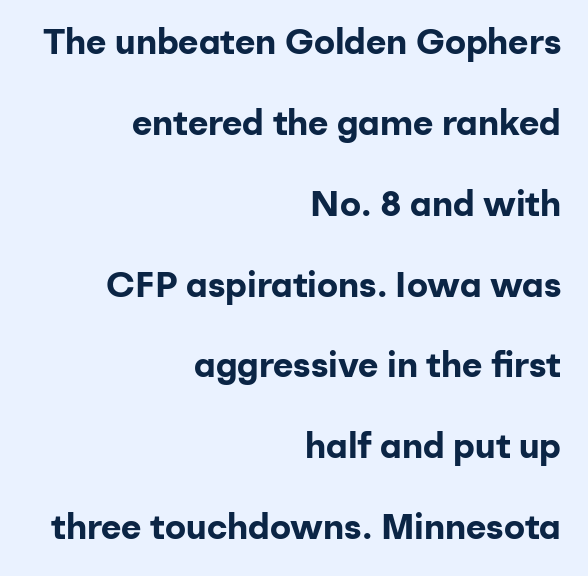
The rendering uses a large line-height, opening up the rows. Look at the stroke-to-counter ratio: heavy, a bold. A typesetter would mark this as roman, not italic. Here the glyphs are tracked normally, forming tight word shapes. Proportional: the letters do not fall into vertical columns. The lines are quadded right.
